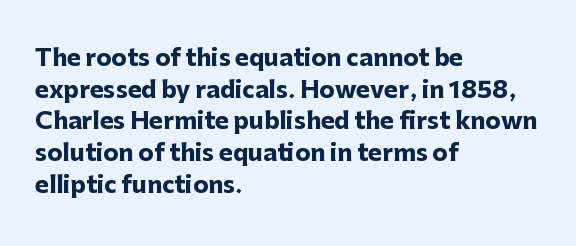
Q: Is the text bold? A: Yes.
Q: Is the text italic (slanted)? A: No, it is upright.
Q: Is the text underlined? A: No.
Q: How is the paragraph aligned? A: Left-aligned.
Q: Is the spacing between letters normal or unusually wide? A: Normal.
Q: Is the spacing between lines tight, normal or loose? A: Normal.
